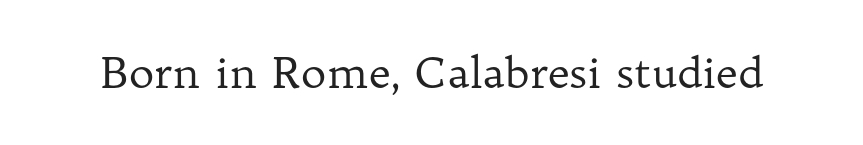
{"serif": "yes", "italic": "no", "bold": "no", "weight": "regular", "width": "normal", "stroke_contrast": "low", "x_height": "medium", "monospaced": "no", "underline": "no", "letter_spacing": "normal", "letter_spacing_em": 0.0, "glyph_px": 43}
